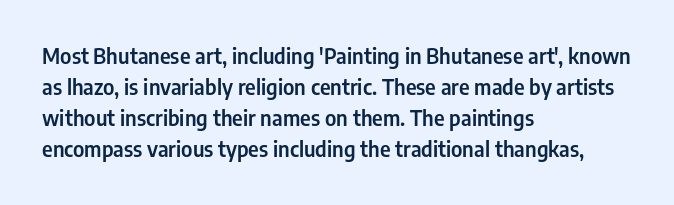
The image shows 21 px text type, upright; set left-aligned, normal line spacing (1.48x), normal letter spacing, not underlined.
